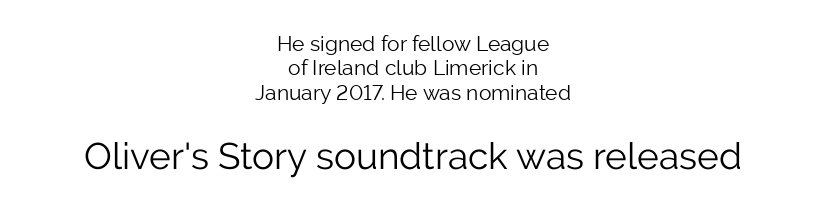
Q: Is the text bold? A: No.
Q: Is the text italic (slanted)? A: No, it is upright.
Q: Is the typeface a serif or a sans-serif typeface? A: Sans-serif.
Q: Is the text underlined? A: No.
Q: How is the paragraph aligned? A: Centered.
Q: Is the spacing between letters normal or unusually wide? A: Normal.
Q: Which block of text is set in a larger size, the first (top) or the second (bottom)? A: The second (bottom) one.
Q: Width (condensed, normal, or wide)? A: Normal.
Q: Stroke contrast? A: Low.
Q: x-height? A: Medium.
Q: Monospaced? A: No.
